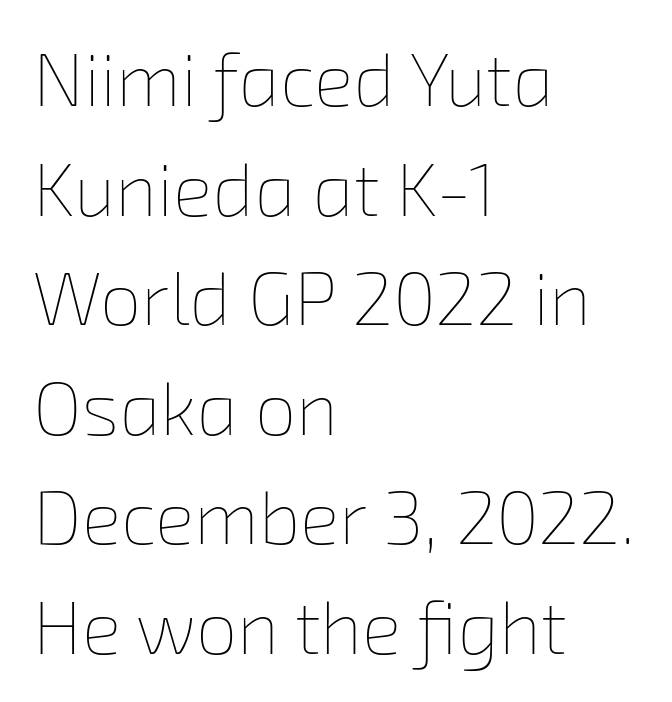
The image shows 74 px thin type; set left-aligned, normal line spacing (1.48x), normal letter spacing, not underlined; low stroke contrast and a medium x-height.
